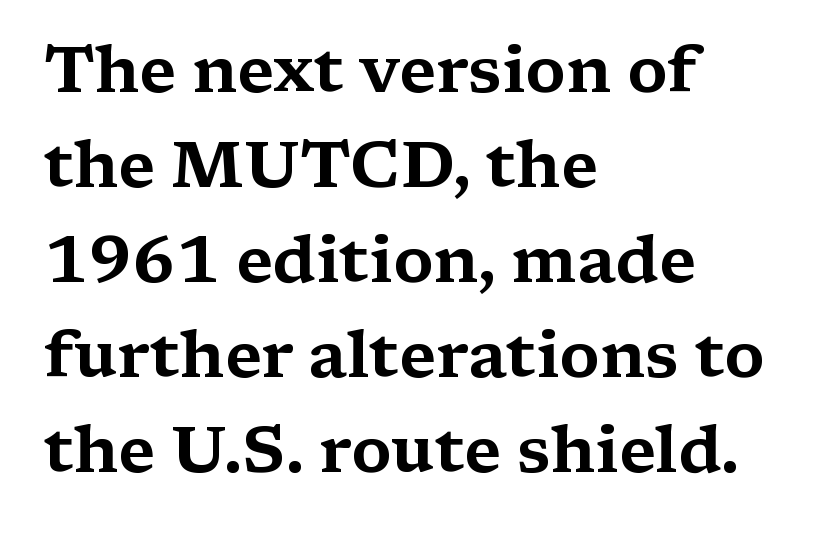
{"serif": "yes", "italic": "no", "width": "wide", "stroke_contrast": "medium", "x_height": "medium", "monospaced": "no", "underline": "no", "align": "left", "line_spacing": "normal", "line_spacing_ratio": 1.46, "letter_spacing": "normal", "letter_spacing_em": 0.0, "glyph_px": 65}
